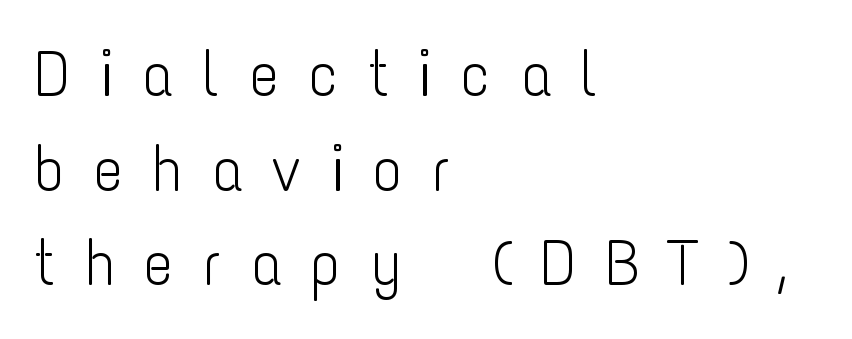
{"serif": "no", "italic": "no", "bold": "no", "weight": "light", "width": "condensed", "stroke_contrast": "low", "x_height": "medium", "monospaced": "no", "underline": "no", "align": "left", "line_spacing": "normal", "line_spacing_ratio": 1.48, "letter_spacing": "wide", "letter_spacing_em": 0.44, "glyph_px": 64}
